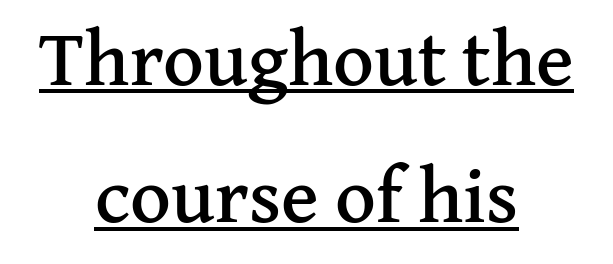
{"serif": "yes", "italic": "no", "width": "normal", "stroke_contrast": "medium", "x_height": "medium", "monospaced": "no", "underline": "yes", "align": "center", "line_spacing_ratio": 1.74, "letter_spacing": "normal", "letter_spacing_em": 0.0, "glyph_px": 79}
